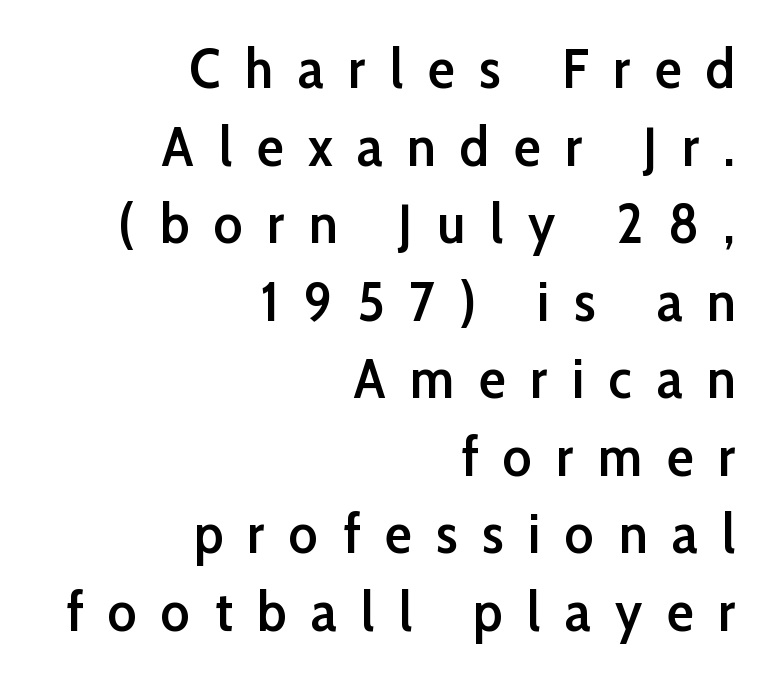
How are the letters spaced? Widely, with obvious added tracking. The strokes are fattened partway — semibold, not bold. Does the lettering tilt? It doesn't — this is upright. The lines sit at an ordinary, default distance from one another.
